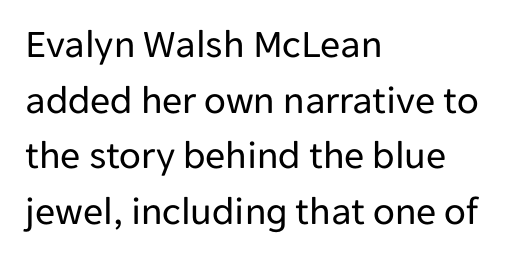
Q: Is the text bold? A: No.
Q: Is the text italic (slanted)? A: No, it is upright.
Q: Is the typeface a serif or a sans-serif typeface? A: Sans-serif.
Q: Is the text underlined? A: No.
Q: How is the paragraph aligned? A: Left-aligned.
Q: Is the spacing between letters normal or unusually wide? A: Normal.
Q: Is the spacing between lines tight, normal or loose? A: Normal.
Q: Width (condensed, normal, or wide)? A: Normal.
Q: Stroke contrast? A: Low.
Q: x-height? A: Medium.
Q: Monospaced? A: No.
